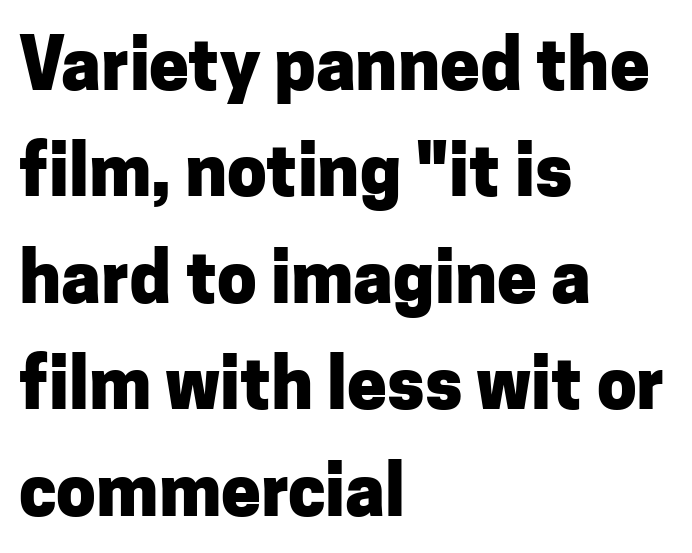
The rendering keeps characters at their native spacing. A typesetter would call this proportional, since set widths differ per character. You'd pick this weight for a headline — it's a proper bold. The rendering shows plain stroke endings on the letterforms — a sans-serif design.
